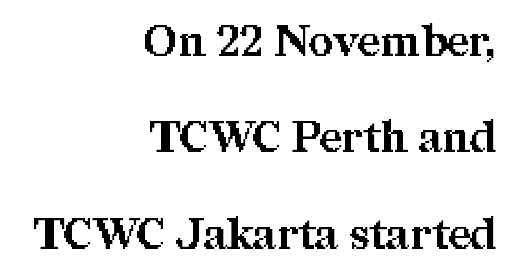
Underline: absent. The typesetter chose a ragged-left arrangement here. A typesetter would mark this as roman, not italic. Examine the stroke ends and you'll spot serifs. Interline gaps are noticeably wide in this sample. These lines keep a tight, regular rhythm from letter to letter.
